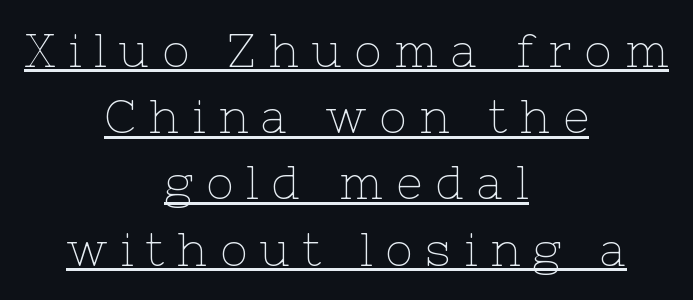
Casual observation: everything's sitting right in the middle. The sample's only ornament is a line tracing under the words. Do the characters align in a grid? No, the font is proportional. Is this a sans? No — the strokes have serifs. The rendering inserts visible extra space after every character. Ink coverage per letter is moderate at most.
